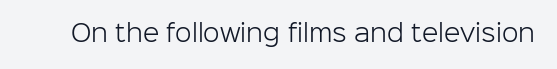
Q: Is the text bold? A: No.
Q: Is the text italic (slanted)? A: No, it is upright.
Q: Is the text underlined? A: No.
Q: Is the spacing between letters normal or unusually wide? A: Normal.
